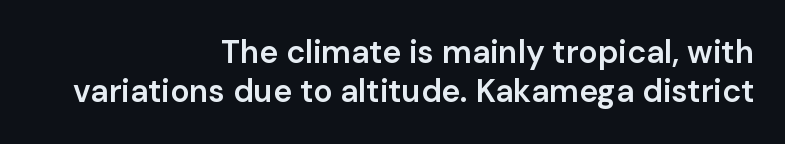
{"serif": "no", "italic": "no", "bold": "semi", "weight": "semibold", "width": "normal", "stroke_contrast": "low", "x_height": "medium", "monospaced": "no", "underline": "no", "align": "right", "line_spacing_ratio": 1.22, "letter_spacing": "normal", "letter_spacing_em": 0.0, "glyph_px": 32}
